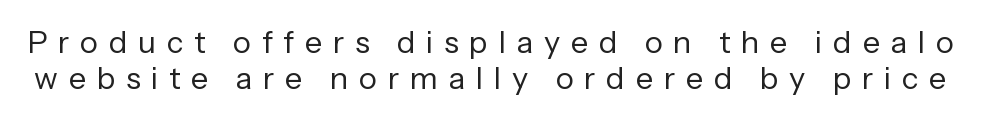
{"serif": "no", "italic": "no", "bold": "no", "weight": "regular", "width": "normal", "stroke_contrast": "low", "x_height": "medium", "monospaced": "no", "underline": "no", "line_spacing_ratio": 1.16, "letter_spacing": "wide", "letter_spacing_em": 0.34, "glyph_px": 31}
